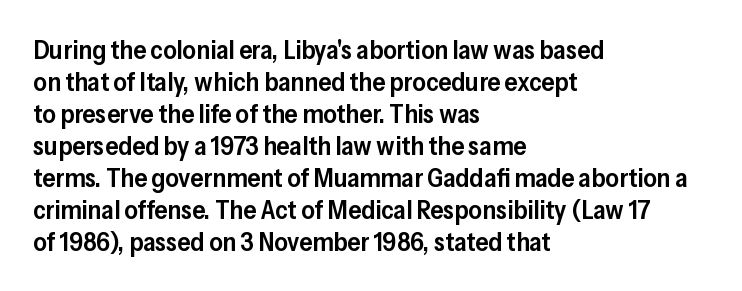
Q: Is the text bold? A: Semi-bold.
Q: Is the text italic (slanted)? A: No, it is upright.
Q: Is the text underlined? A: No.
Q: How is the paragraph aligned? A: Left-aligned.
Q: Is the spacing between letters normal or unusually wide? A: Normal.
